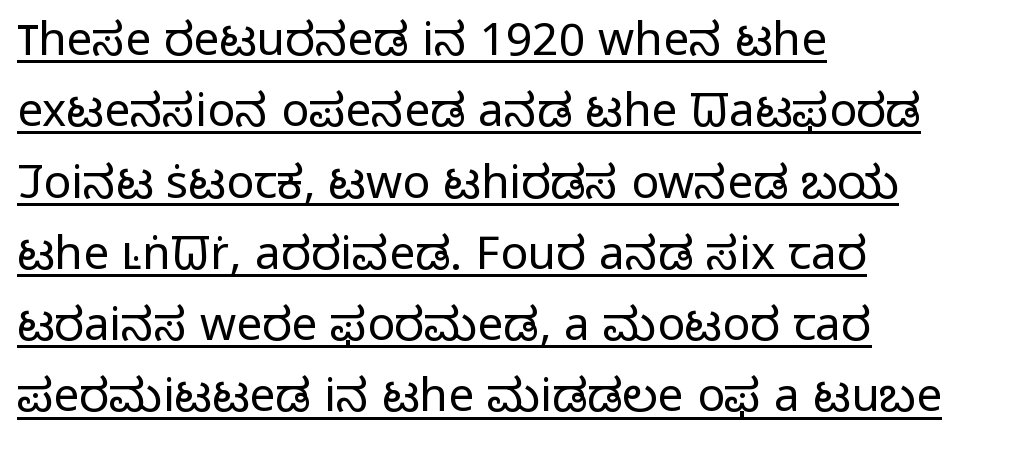
The image shows 46 px light sans-serif type, upright; set left-aligned, normal line spacing (1.55x), normal letter spacing, underlined; low stroke contrast and a medium x-height.
